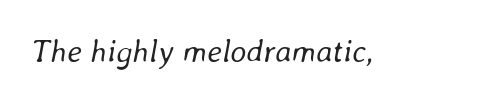
The letterforms sit shoulder to shoulder at normal distance. Looks like regular typesetting: each glyph gets only the width it needs. Rule under the text: the space is simply empty. The specimen reads as italic at a glance. On a weight scale, this lands at 450 or below.
